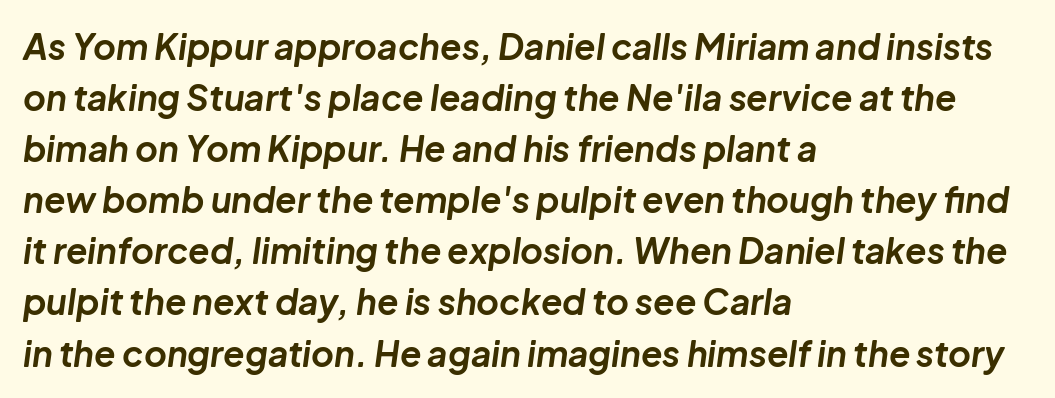
Line spacing here is normal. Is the letter spacing exaggerated? No — it looks like the ordinary default. Each glyph is drawn with heavy, bold strokes. Looks like regular typesetting: each glyph gets only the width it needs.
